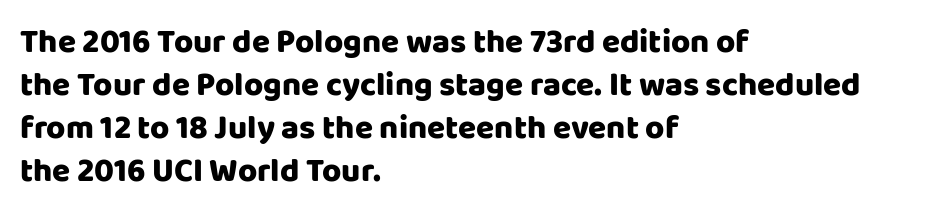
{"serif": "no", "italic": "no", "width": "normal", "stroke_contrast": "low", "x_height": "large", "monospaced": "no", "underline": "no", "align": "left", "line_spacing": "normal", "line_spacing_ratio": 1.3, "letter_spacing": "normal", "letter_spacing_em": 0.0, "glyph_px": 33}
